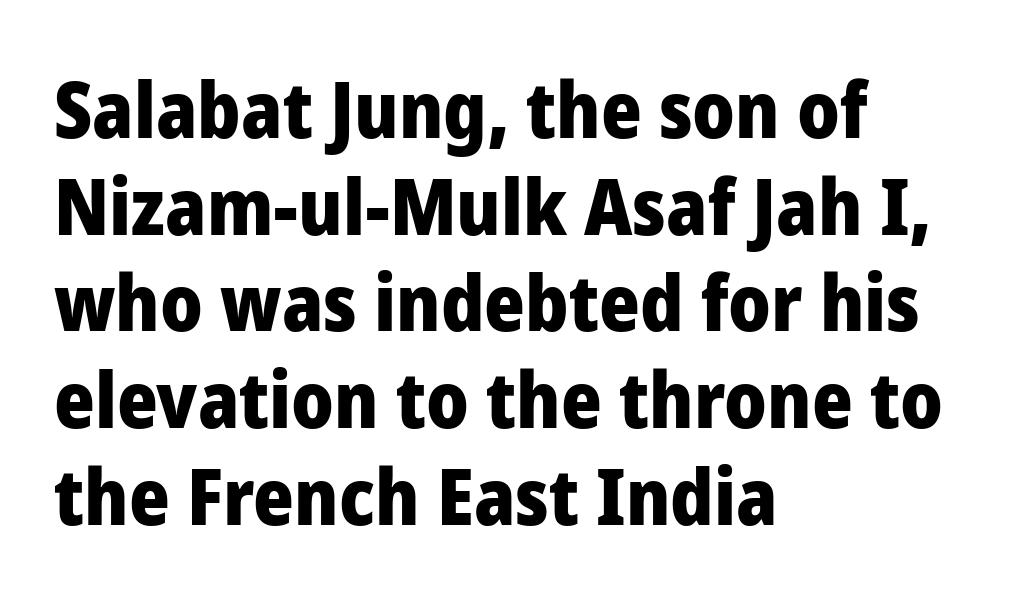
Q: Is the text bold? A: Yes.
Q: Is the text italic (slanted)? A: No, it is upright.
Q: Is the typeface a serif or a sans-serif typeface? A: Sans-serif.
Q: Is the text underlined? A: No.
Q: How is the paragraph aligned? A: Left-aligned.
Q: Is the spacing between letters normal or unusually wide? A: Normal.
Q: Width (condensed, normal, or wide)? A: Normal.
Q: Stroke contrast? A: Low.
Q: x-height? A: Medium.
Q: Monospaced? A: No.
